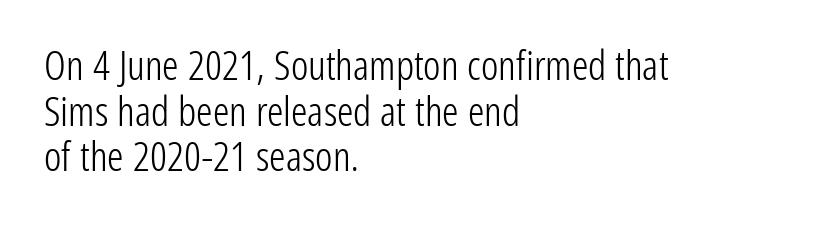
The image shows 41 px light, condensed sans-serif type, upright; set left-aligned, tight line spacing (1.11x), normal letter spacing, not underlined; low stroke contrast and a medium x-height.
